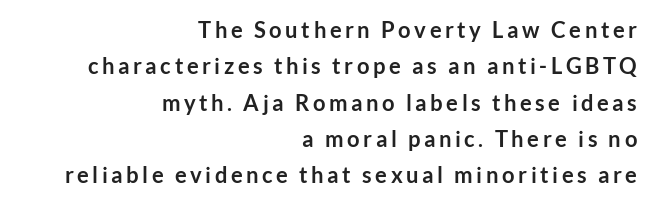
The image shows 22 px bold type, upright; set right-aligned, normal line spacing (1.65x), not underlined.
